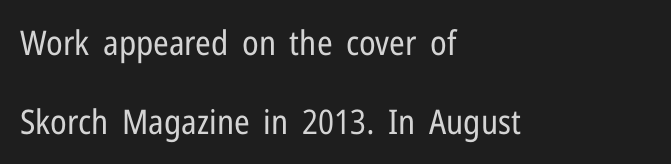
The image shows 34 px regular-weight, condensed sans-serif type, upright; set left-aligned, loose line spacing (2.31x), normal letter spacing, not underlined; low stroke contrast and a medium x-height.
